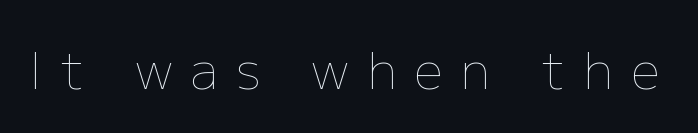
Q: Is the text bold? A: No.
Q: Is the text italic (slanted)? A: No, it is upright.
Q: Is the text underlined? A: No.
Q: Is the spacing between letters normal or unusually wide? A: Unusually wide.
Q: Width (condensed, normal, or wide)? A: Normal.
Q: Stroke contrast? A: Low.
Q: x-height? A: Medium.
Q: Monospaced? A: No.
